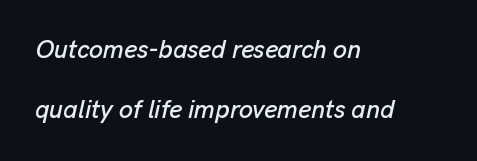
Q: Is the text italic (slanted)? A: Yes, it leans right by about 13 degrees.
Q: Is the text underlined? A: No.
Q: How is the paragraph aligned? A: Left-aligned.
Q: Is the spacing between letters normal or unusually wide? A: Normal.
Q: Is the spacing between lines tight, normal or loose? A: Loose.
